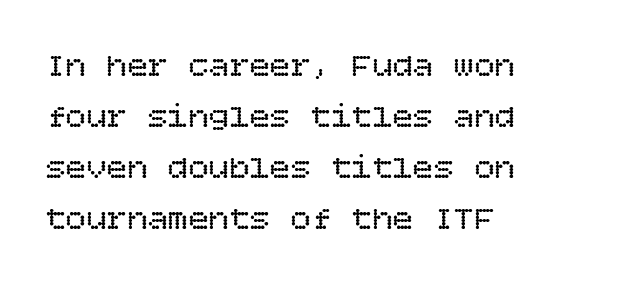
{"italic": "no", "bold": "no", "weight": "regular", "width": "normal", "stroke_contrast": "low", "x_height": "large", "underline": "no", "align": "left", "line_spacing": "normal", "line_spacing_ratio": 1.5, "letter_spacing": "normal", "letter_spacing_em": 0.0, "glyph_px": 34}
